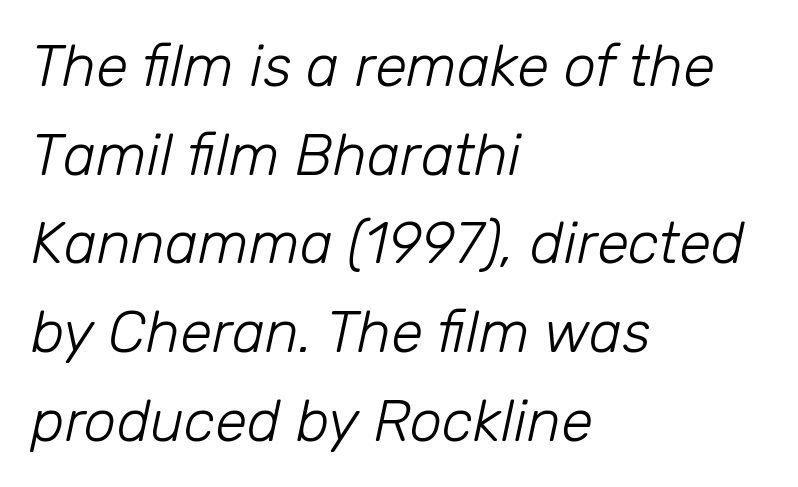
{"italic": "yes", "lean": "right", "slant_degrees": 12, "bold": "no", "weight": "light", "width": "normal", "stroke_contrast": "low", "x_height": "medium", "monospaced": "no", "underline": "no", "align": "left", "line_spacing": "normal", "line_spacing_ratio": 1.53, "letter_spacing": "normal", "letter_spacing_em": 0.0, "glyph_px": 58}
